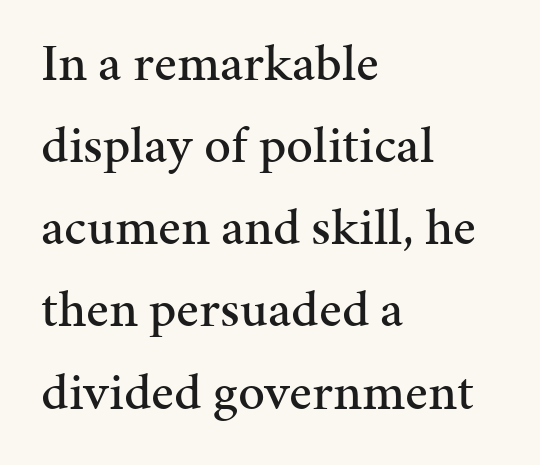
The horizontal fit of the characters is conventional and even. Glance below the letters and you will spot only blank space. Think of a printed novel: that variable character pitch is what you see here. Tall strokes in this sample are plumb rather than angled.
